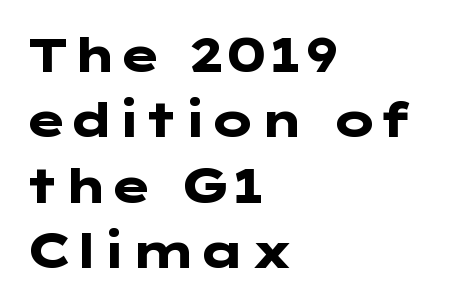
Q: Is the text bold? A: Yes.
Q: Is the text italic (slanted)? A: No, it is upright.
Q: Is the typeface a serif or a sans-serif typeface? A: Sans-serif.
Q: Is the text underlined? A: No.
Q: How is the paragraph aligned? A: Left-aligned.
Q: Is the spacing between letters normal or unusually wide? A: Normal.
Q: Is the spacing between lines tight, normal or loose? A: Normal.
Q: Width (condensed, normal, or wide)? A: Wide.
Q: Stroke contrast? A: Low.
Q: x-height? A: Medium.
